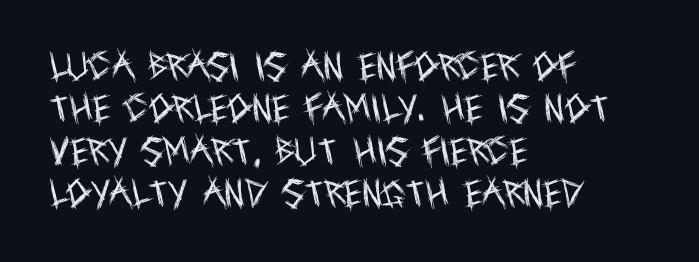
The image shows 31 px regular-weight, condensed sans-serif type, upright; set left-aligned, normal line spacing (1.37x), normal letter spacing, not underlined; a large x-height.
